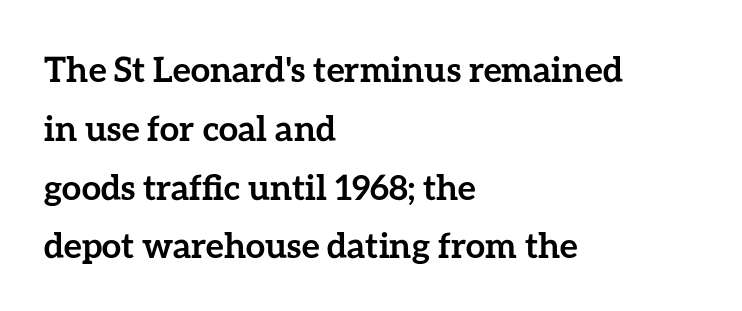
The image shows 35 px semibold type, upright; set left-aligned, normal line spacing (1.68x), normal letter spacing, not underlined; low stroke contrast and a medium x-height.
